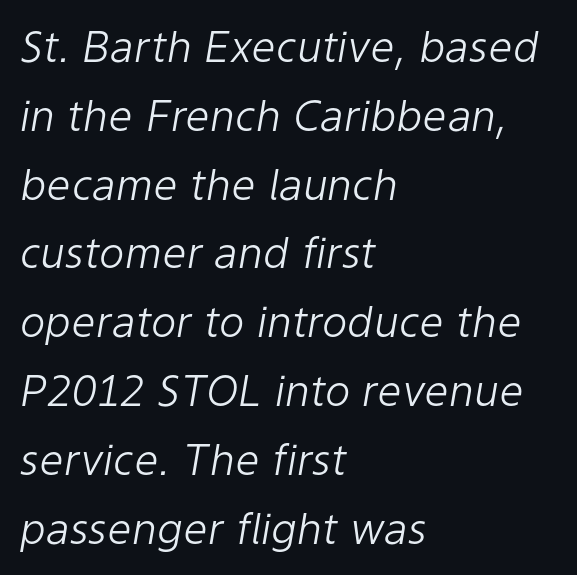
{"italic": "yes", "lean": "right", "slant_degrees": 9, "bold": "no", "weight": "light", "width": "normal", "stroke_contrast": "low", "x_height": "medium", "monospaced": "no", "underline": "no", "align": "left", "line_spacing": "normal", "line_spacing_ratio": 1.6, "letter_spacing": "normal", "letter_spacing_em": 0.0, "glyph_px": 43}
